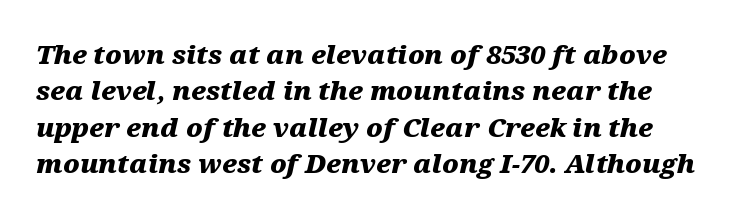
The glyphs look as if they've been sheared to an angle. The letters are bold, with thick, heavy strokes. What stands out about the letter spacing? Nothing — it is the standard amount. What's the leading like? Ordinary, nothing unusual.
